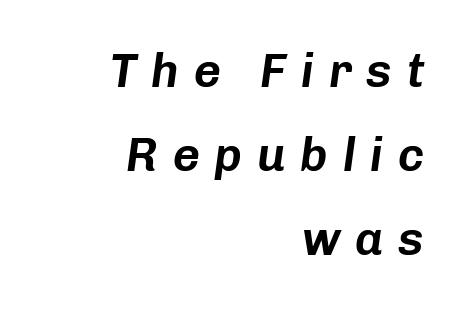
{"italic": "yes", "lean": "right", "slant_degrees": 8, "width": "normal", "stroke_contrast": "low", "x_height": "medium", "monospaced": "no", "underline": "no", "align": "right", "line_spacing_ratio": 1.79, "letter_spacing": "wide", "letter_spacing_em": 0.31, "glyph_px": 47}
